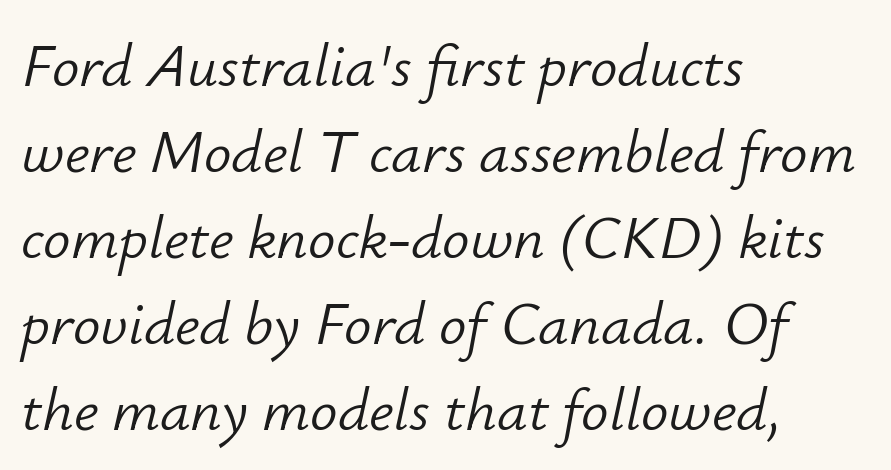
{"italic": "yes", "lean": "right", "slant_degrees": 12, "bold": "no", "weight": "light", "width": "normal", "stroke_contrast": "low", "x_height": "small", "monospaced": "no", "underline": "no", "align": "left", "line_spacing": "normal", "line_spacing_ratio": 1.41, "letter_spacing": "normal", "letter_spacing_em": 0.0, "glyph_px": 61}
